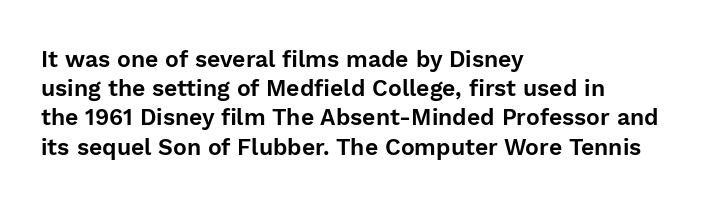
Q: Is the text italic (slanted)? A: No, it is upright.
Q: Is the text underlined? A: No.
Q: How is the paragraph aligned? A: Left-aligned.
Q: Is the spacing between letters normal or unusually wide? A: Normal.
Q: Is the spacing between lines tight, normal or loose? A: Normal.
